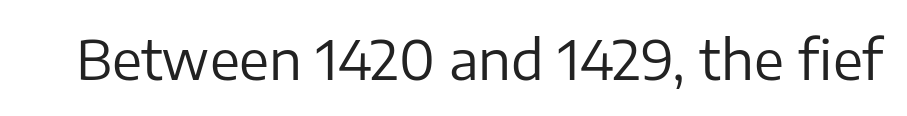
The image shows 54 px regular-weight sans-serif type, upright; set normal letter spacing, not underlined; low stroke contrast and a medium x-height.
